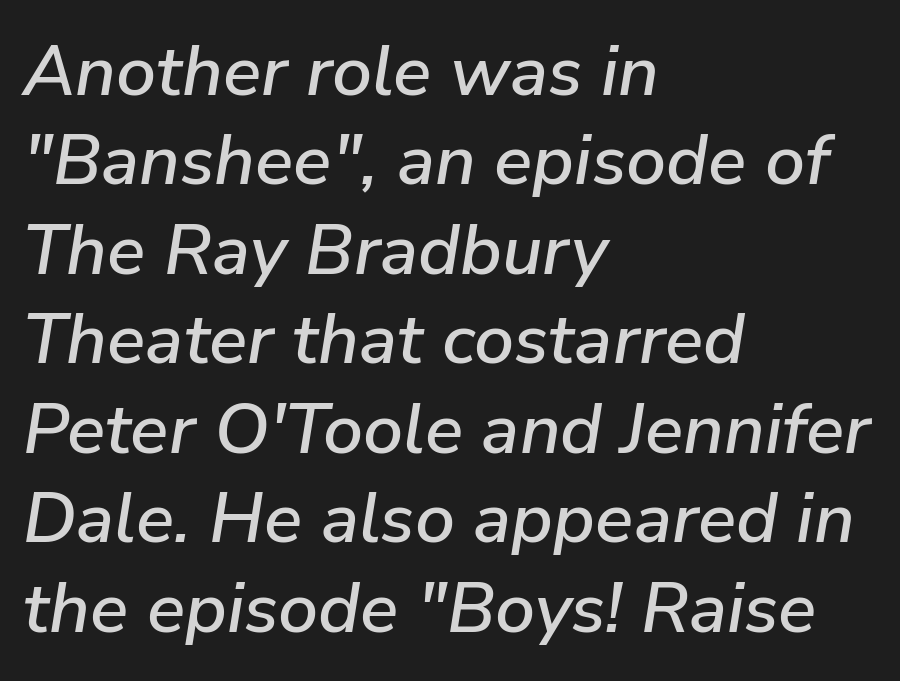
The image shows 71 px text type, italic (leaning right); set left-aligned, normal line spacing (1.26x), normal letter spacing, not underlined; low stroke contrast and a medium x-height.
